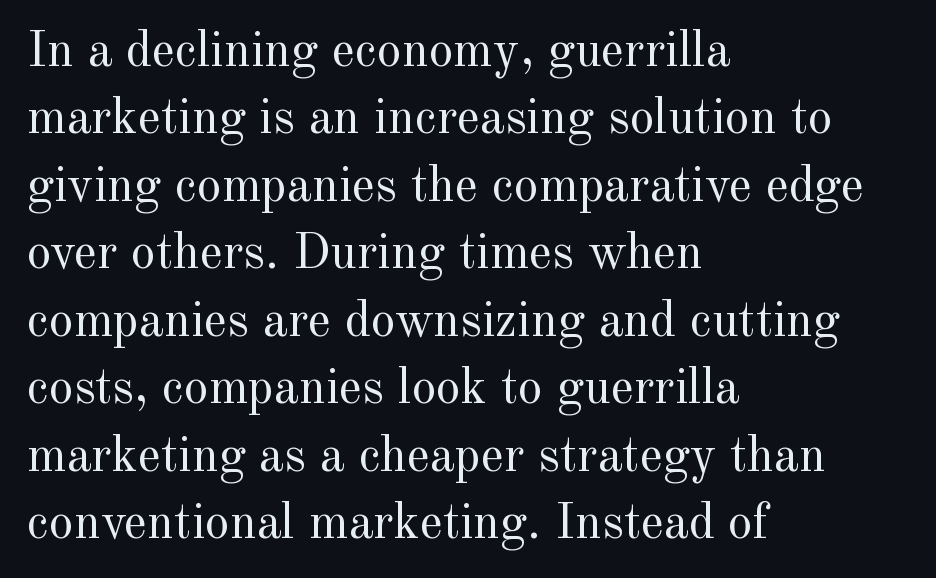
The image shows 50 px regular-weight serif type, upright; set left-aligned, normal line spacing (1.35x), normal letter spacing, not underlined; a small x-height.
